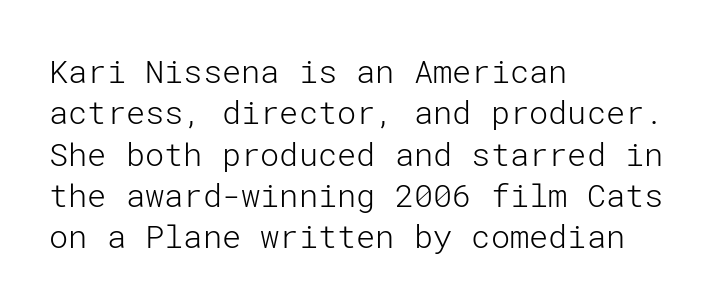
The image shows 32 px light sans-serif type, upright; set left-aligned, normal line spacing (1.29x), normal letter spacing, not underlined; low stroke contrast and a medium x-height.
